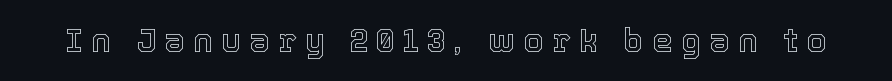
The foot of each line stays bare and open. These lines are rendered in a variable-pitch font. A typesetter would call this heavily tracked-out type. Does the lettering tilt? It doesn't — this is upright.
